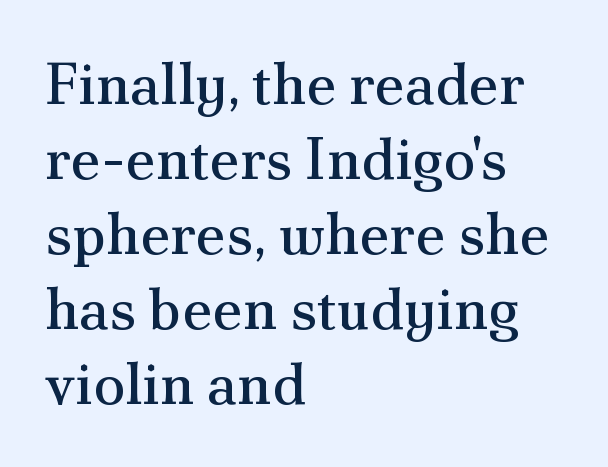
The specimen omits any rule beneath the text block's lines. Each stroke keeps to a modest, everyday thickness or less. Line starts are locked; line ends wander. Looks like regular typesetting: each glyph gets only the width it needs. Leading matches the norm, producing a regular column. Stroke terminals: seriffed.
